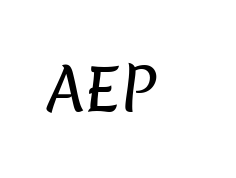
Q: Is the typeface a serif or a sans-serif typeface? A: Sans-serif.
Q: Is the text underlined? A: No.
Q: Is the spacing between letters normal or unusually wide? A: Normal.
Q: Width (condensed, normal, or wide)? A: Normal.
Q: Stroke contrast? A: Low.
Q: x-height? A: Medium.
Q: Monospaced? A: No.
